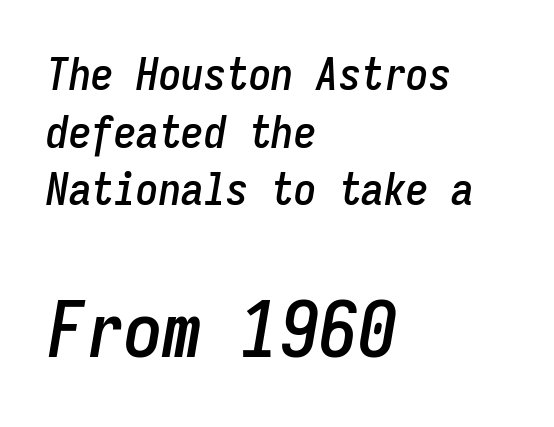
Note: smaller setting up top, larger setting below. Visually the block forms a straight wall on the left and a jagged coastline on the right. This rendering features lettering with no underline. A typesetter would call this monospace, since all characters share one set width.
